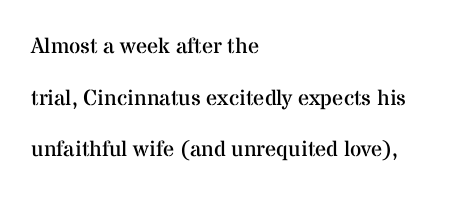
Q: Is the text bold? A: No.
Q: Is the text italic (slanted)? A: No, it is upright.
Q: Is the text underlined? A: No.
Q: How is the paragraph aligned? A: Left-aligned.
Q: Is the spacing between letters normal or unusually wide? A: Normal.
Q: Is the spacing between lines tight, normal or loose? A: Loose.
